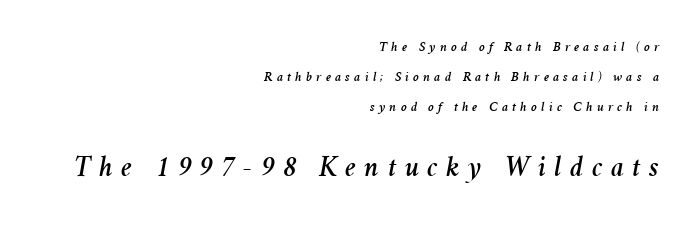
{"italic": "yes", "lean": "right", "slant_degrees": 11, "width": "normal", "stroke_contrast": "medium", "x_height": "medium", "monospaced": "no", "underline": "no", "align": "right", "line_spacing": "loose", "line_spacing_ratio": 2.16, "letter_spacing": "wide", "letter_spacing_em": 0.29, "larger_block": "second", "size_ratio": 2.07, "glyph_px": 29}
